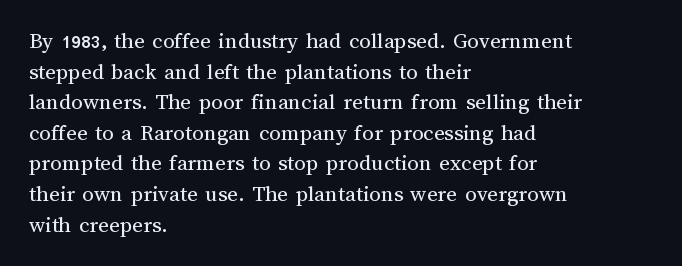
Q: Is the text bold? A: No.
Q: Is the text italic (slanted)? A: No, it is upright.
Q: Is the text underlined? A: No.
Q: How is the paragraph aligned? A: Left-aligned.
Q: Is the spacing between letters normal or unusually wide? A: Normal.
Q: Is the spacing between lines tight, normal or loose? A: Normal.
